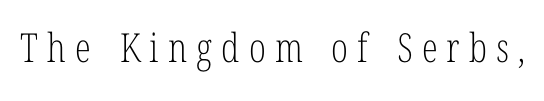
Q: Is the text bold? A: No.
Q: Is the text italic (slanted)? A: No, it is upright.
Q: Is the typeface a serif or a sans-serif typeface? A: Serif.
Q: Is the text underlined? A: No.
Q: Is the spacing between letters normal or unusually wide? A: Unusually wide.
Q: Width (condensed, normal, or wide)? A: Condensed.
Q: Stroke contrast? A: Low.
Q: x-height? A: Medium.
Q: Monospaced? A: No.
